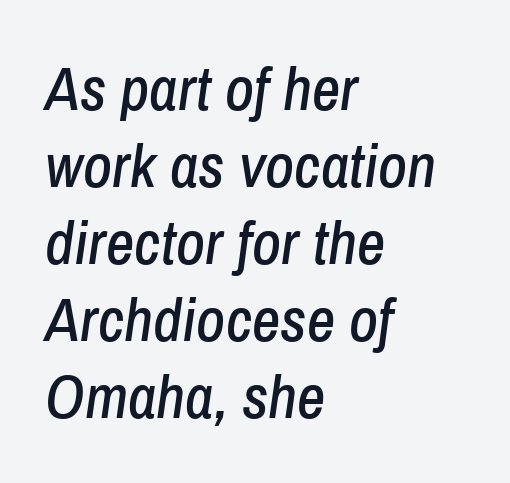
{"italic": "yes", "lean": "right", "slant_degrees": 8, "width": "condensed", "stroke_contrast": "low", "x_height": "medium", "monospaced": "no", "underline": "no", "align": "left", "line_spacing_ratio": 1.24, "letter_spacing": "normal", "letter_spacing_em": 0.0, "glyph_px": 62}
